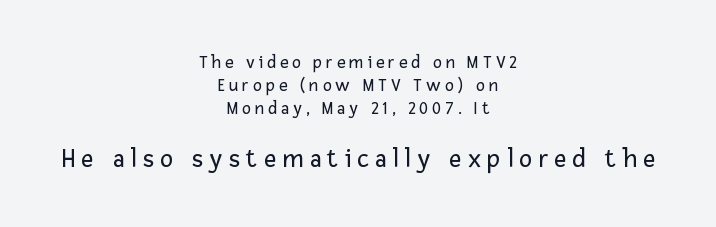
The image shows 27 px text type, upright; set centered, normal line spacing (1.28x), unusually wide letter spacing (+0.23 em), not underlined; the second (bottom) block is 1.5x larger.
